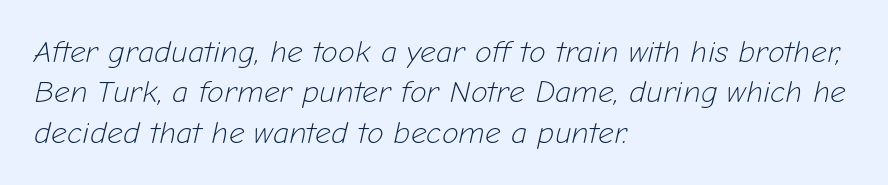
Q: Is the text bold? A: No.
Q: Is the text italic (slanted)? A: Yes, it leans right by about 12 degrees.
Q: Is the text underlined? A: No.
Q: How is the paragraph aligned? A: Left-aligned.
Q: Is the spacing between letters normal or unusually wide? A: Normal.
Q: Is the spacing between lines tight, normal or loose? A: Normal.
Q: Width (condensed, normal, or wide)? A: Normal.
Q: Stroke contrast? A: Low.
Q: x-height? A: Medium.
Q: Monospaced? A: No.
